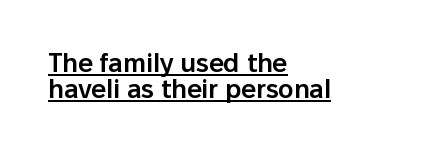
{"italic": "no", "bold": "semi", "underline": "yes", "align": "left", "line_spacing": "tight", "line_spacing_ratio": 1.0, "letter_spacing": "normal", "letter_spacing_em": 0.0, "glyph_px": 26}
